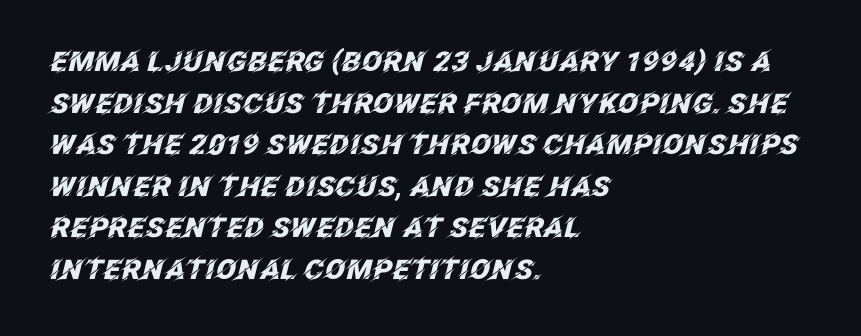
The image shows 27 px bold type, italic (leaning right); set left-aligned, normal line spacing (1.54x), normal letter spacing, not underlined.
